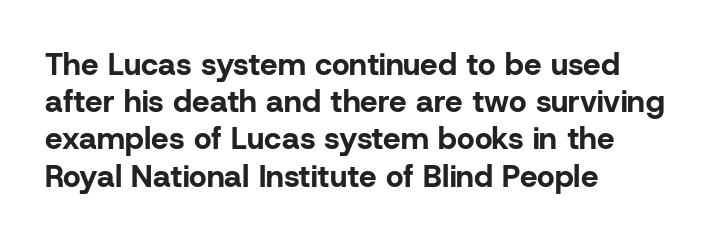
{"serif": "no", "italic": "no", "bold": "yes", "weight": "bold", "width": "normal", "stroke_contrast": "low", "x_height": "medium", "monospaced": "no", "underline": "no", "align": "left", "line_spacing_ratio": 1.2, "letter_spacing": "normal", "letter_spacing_em": 0.0, "glyph_px": 31}
